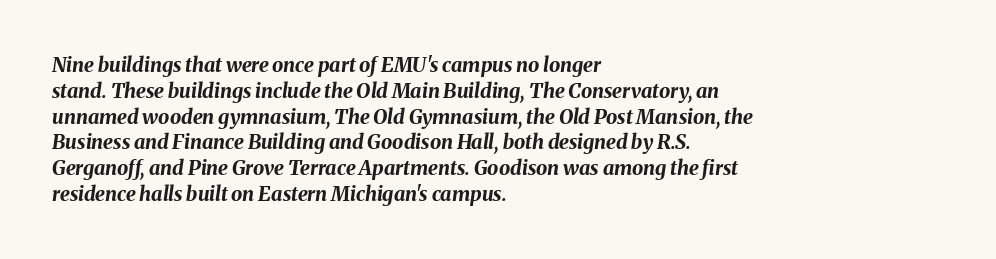
Students, observe: this is what conventionally led text looks like. Only glyphs here, with clear space below each row. The gaps between neighbouring characters are ordinary and unremarkable. Weight: bold.
